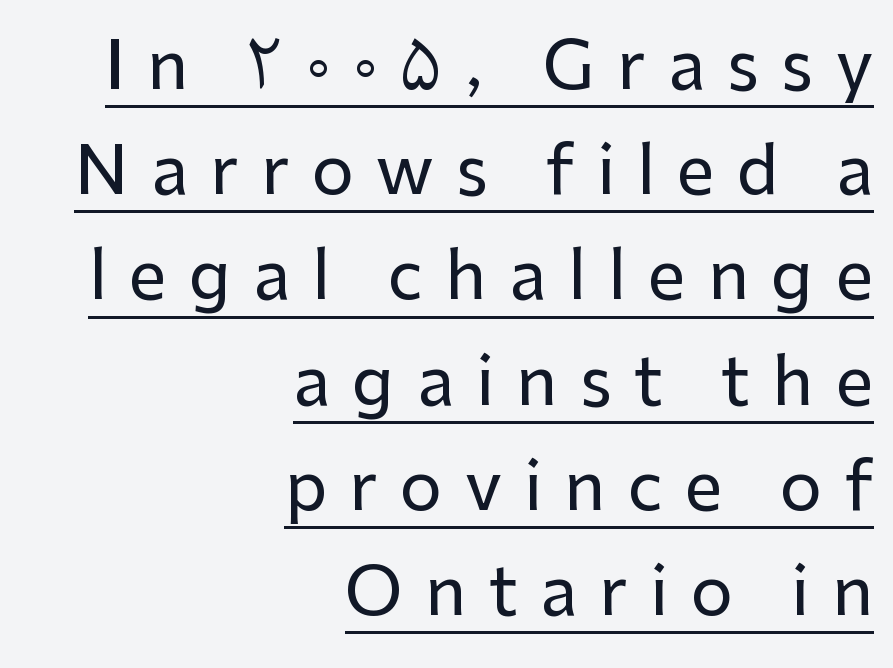
The image shows 67 px sans-serif type, upright; set right-aligned, normal line spacing (1.57x), unusually wide letter spacing (+0.33 em), underlined; low stroke contrast and a medium x-height.
